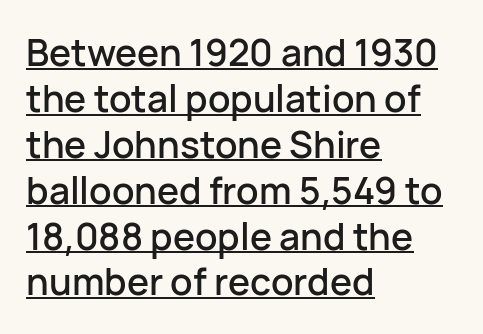
Each line starts at the same left margin while the right side varies. No italicization has been applied; the sample stays upright. Varying glyph widths throughout — classic text-font behaviour. The face used here appears with an underline applied. Glyph-to-glyph distance matches everyday printed text.
